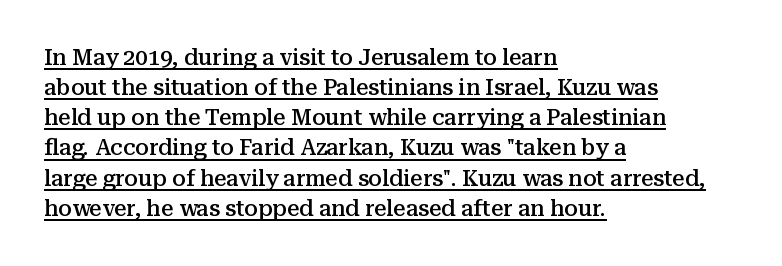
Every row of glyphs begins at an identical x-position on the left. In terms of weight, the rendering is demibold, just under bold. This is roman type, the default non-slanted kind. Regarding leading, the lines here are spaced in the standard way. You could call the tracking neutral — neither tight nor loose. Descenders here cross a horizontal rule under the line.
